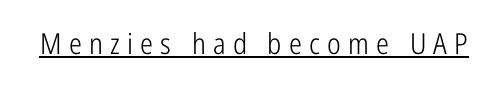
Caption: lettering with a line underneath. You could not count columns in this text — the font is proportionally spaced. The letterforms stand isolated, each surrounded by extra space. If you drew a line through each stem, it would be perfectly vertical. Bold? No — there's no thickening of the strokes.
